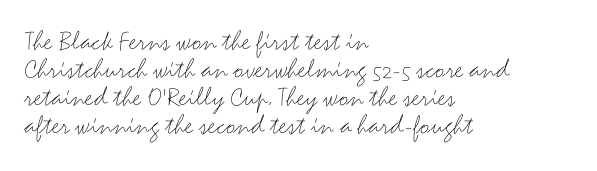
{"serif": "no", "bold": "no", "weight": "thin", "width": "wide", "stroke_contrast": "medium", "x_height": "small", "monospaced": "no", "underline": "no", "align": "left", "line_spacing": "tight", "line_spacing_ratio": 0.97, "letter_spacing": "normal", "letter_spacing_em": 0.0, "glyph_px": 29}
